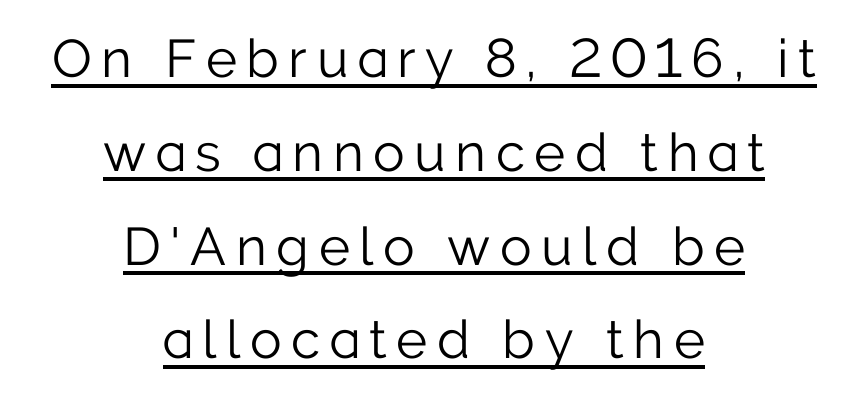
{"serif": "no", "italic": "no", "bold": "no", "weight": "light", "width": "normal", "stroke_contrast": "low", "x_height": "medium", "monospaced": "no", "underline": "yes", "align": "center", "line_spacing_ratio": 1.77, "glyph_px": 53}
